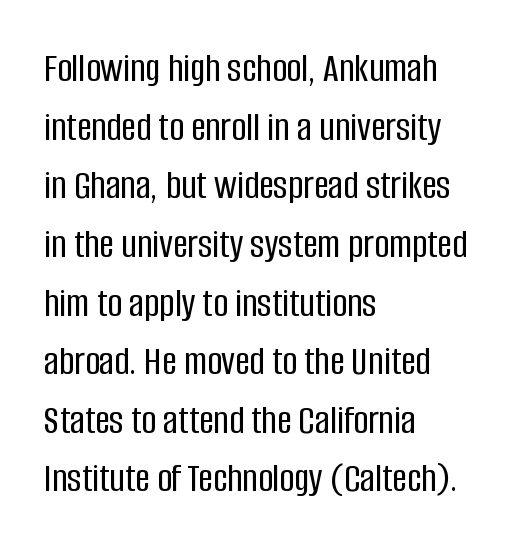
Spacing verdict: proportional, widths tailored to each character. The passage shown is not underscored anywhere. Typeset ragged right — the left edge is the straight one. The lettering stays uniformly vertical, giving the passage a roman look. Is there much room between lines? A standard amount, neither cramped nor airy.
